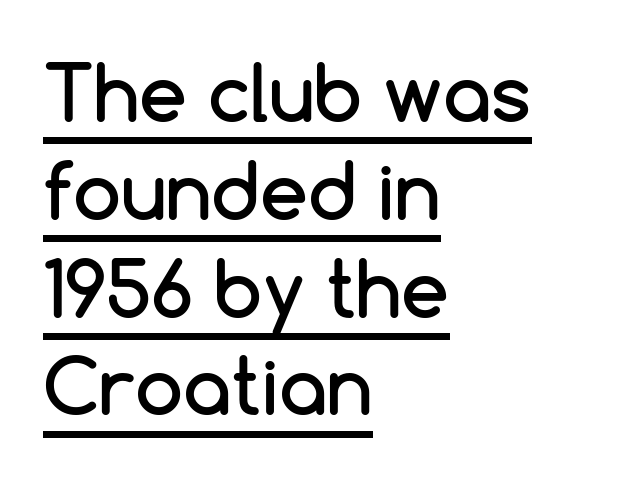
Q: Is the text italic (slanted)? A: No, it is upright.
Q: Is the typeface a serif or a sans-serif typeface? A: Sans-serif.
Q: Is the text underlined? A: Yes.
Q: How is the paragraph aligned? A: Left-aligned.
Q: Is the spacing between letters normal or unusually wide? A: Normal.
Q: Is the spacing between lines tight, normal or loose? A: Normal.
Q: Width (condensed, normal, or wide)? A: Normal.
Q: Stroke contrast? A: Low.
Q: x-height? A: Medium.
Q: Monospaced? A: No.
